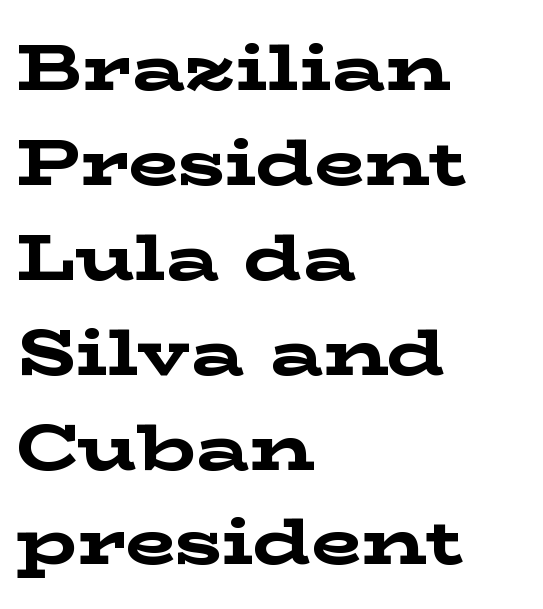
The image shows 65 px bold, wide serif type, upright; set left-aligned, normal line spacing (1.46x), normal letter spacing, not underlined; low stroke contrast and a medium x-height.
